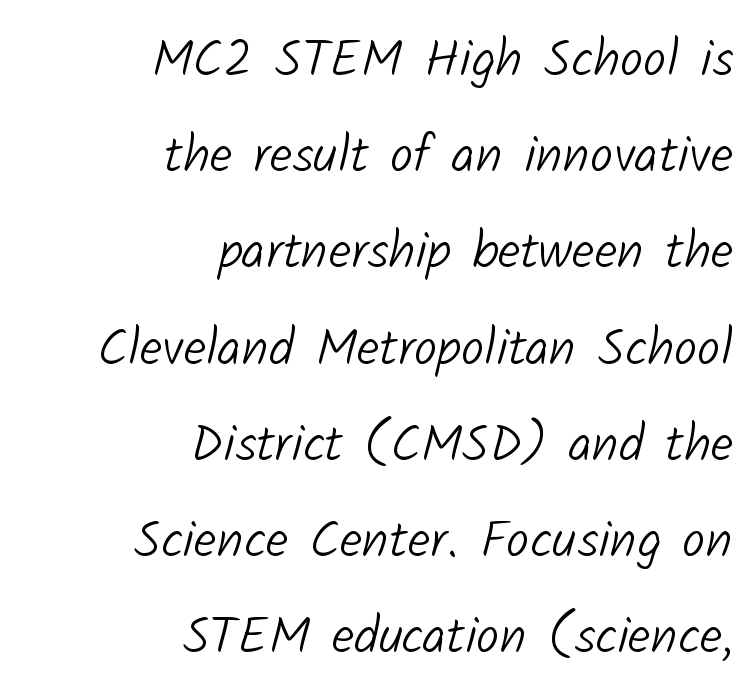
{"serif": "no", "bold": "no", "weight": "light", "width": "normal", "stroke_contrast": "low", "x_height": "medium", "monospaced": "no", "underline": "no", "align": "right", "line_spacing_ratio": 1.85, "letter_spacing": "normal", "letter_spacing_em": 0.0, "glyph_px": 52}
